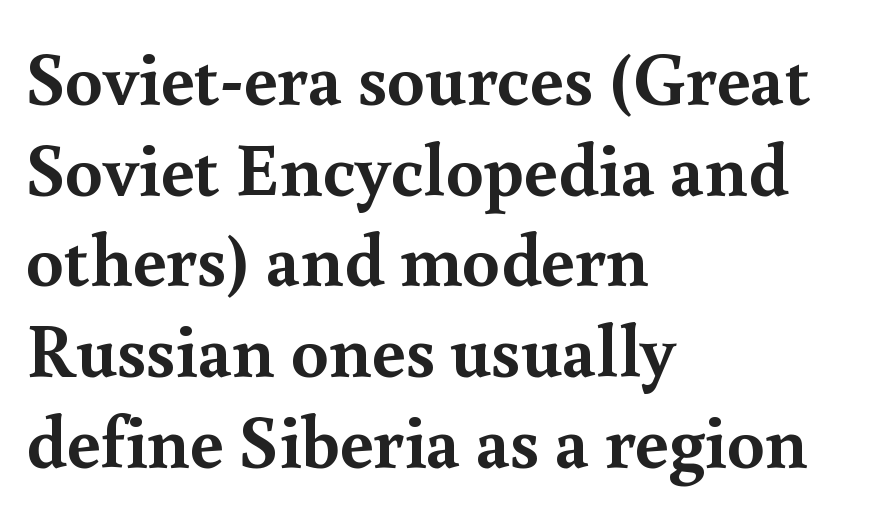
Q: Is the text bold? A: Yes.
Q: Is the text italic (slanted)? A: No, it is upright.
Q: Is the typeface a serif or a sans-serif typeface? A: Serif.
Q: Is the text underlined? A: No.
Q: How is the paragraph aligned? A: Left-aligned.
Q: Is the spacing between letters normal or unusually wide? A: Normal.
Q: Width (condensed, normal, or wide)? A: Normal.
Q: x-height? A: Small.
Q: Monospaced? A: No.
